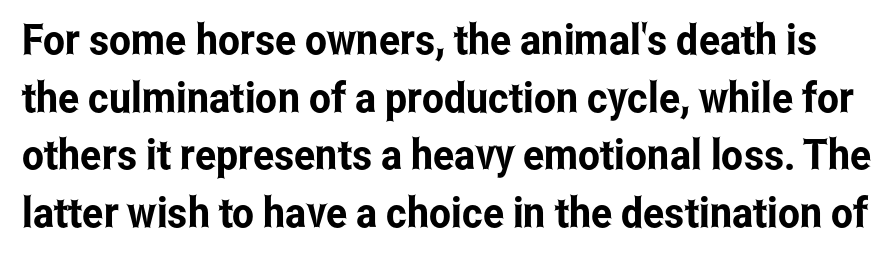
{"serif": "no", "italic": "no", "width": "condensed", "stroke_contrast": "low", "x_height": "medium", "monospaced": "no", "underline": "no", "line_spacing": "normal", "line_spacing_ratio": 1.37, "letter_spacing": "normal", "letter_spacing_em": 0.0, "glyph_px": 42}
